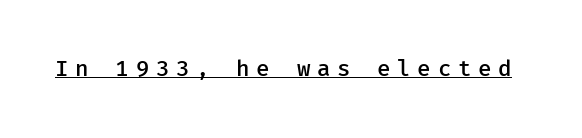
The passage shown is semibold, sitting just below true bold. Upright lettering throughout. The gaps between neighbouring characters are conspicuously large. Notice how a bar underscores the lettering throughout.
